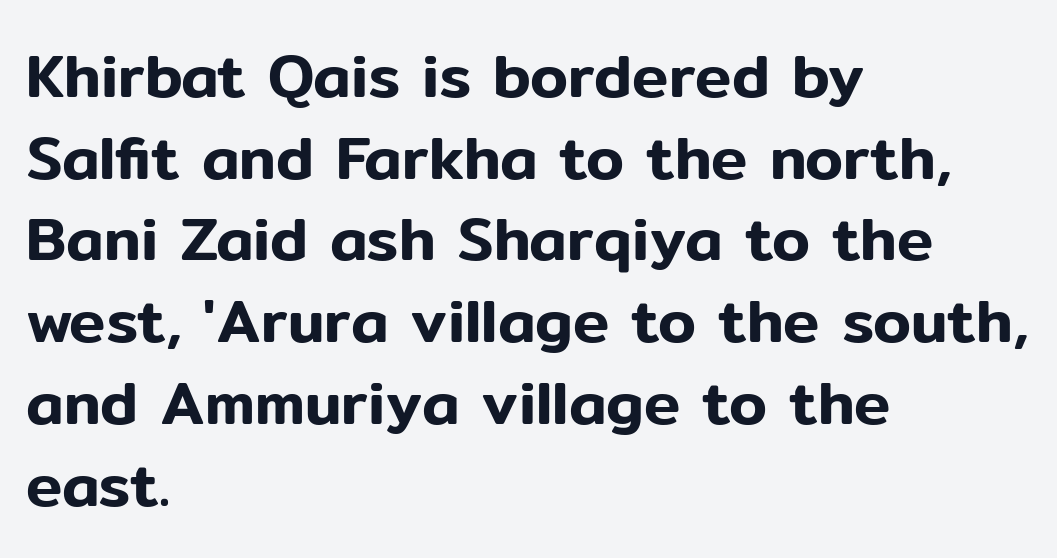
The image shows 61 px sans-serif type, upright; set left-aligned, normal line spacing (1.34x), normal letter spacing, not underlined; low stroke contrast and a medium x-height.
